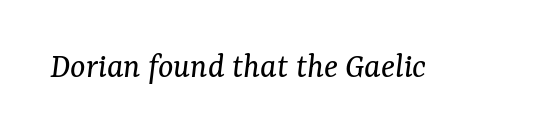
The face used here is proportionally spaced, like ordinary book or web type. The face looks like a standard text weight, possibly lighter. Is the type slanted? Yes — the strokes lean at a clear angle. The text was rendered using a seriffed face with decorative stroke endings. The zone under the glyphs is completely vacant. How are the letters spaced? Ordinarily, with no added tracking.
